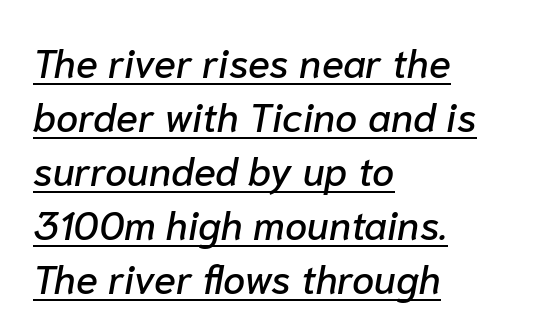
{"italic": "yes", "lean": "right", "slant_degrees": 10, "width": "normal", "stroke_contrast": "low", "x_height": "medium", "monospaced": "no", "underline": "yes", "align": "left", "line_spacing": "normal", "line_spacing_ratio": 1.35, "letter_spacing": "normal", "letter_spacing_em": 0.0, "glyph_px": 40}
